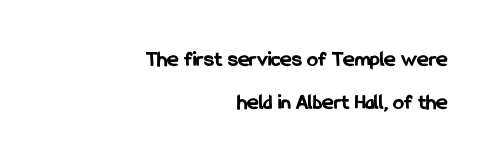
The image shows 22 px bold type, upright; set right-aligned, loose line spacing (1.94x), normal letter spacing, not underlined.
